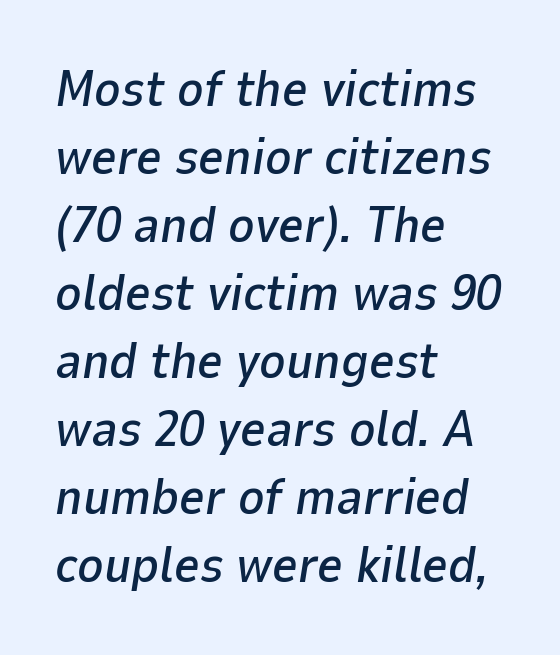
Quick note: underline off. Horizontally, the lines are justified to the leading edge only. Spacing verdict: proportional, widths tailored to each character. Default kerning and tracking; the words read as compact shapes.
